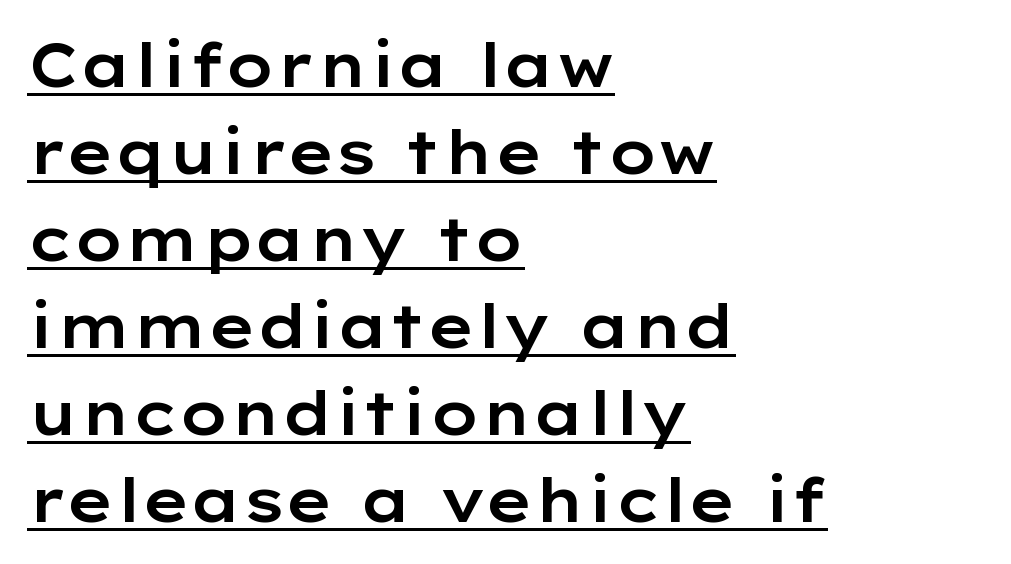
Q: Is the text italic (slanted)? A: No, it is upright.
Q: Is the typeface a serif or a sans-serif typeface? A: Sans-serif.
Q: Is the text underlined? A: Yes.
Q: How is the paragraph aligned? A: Left-aligned.
Q: Is the spacing between letters normal or unusually wide? A: Normal.
Q: Is the spacing between lines tight, normal or loose? A: Normal.
Q: Width (condensed, normal, or wide)? A: Wide.
Q: Stroke contrast? A: Low.
Q: x-height? A: Medium.
Q: Monospaced? A: No.
